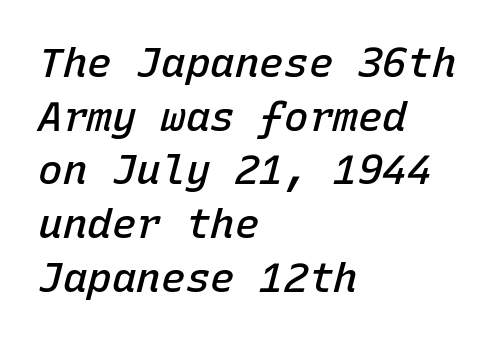
{"italic": "yes", "lean": "right", "slant_degrees": 15, "bold": "semi", "weight": "semibold", "width": "normal", "stroke_contrast": "low", "x_height": "medium", "monospaced": "yes", "underline": "no", "align": "left", "line_spacing": "normal", "line_spacing_ratio": 1.31, "letter_spacing": "normal", "letter_spacing_em": 0.0, "glyph_px": 41}
